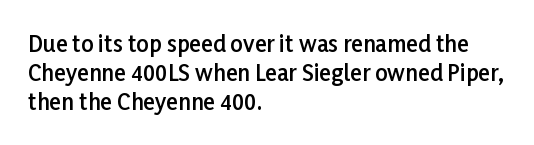
If you drew a ruler down the left edge, every line would touch it. The specimen reads as upright at a glance. The rendering uses a moderate line-height, typical for paragraphs. Has an underline been added? It has not. The line texture is even and compact thanks to regular tracking. Summary of weight: moderately heavy, a semibold.
